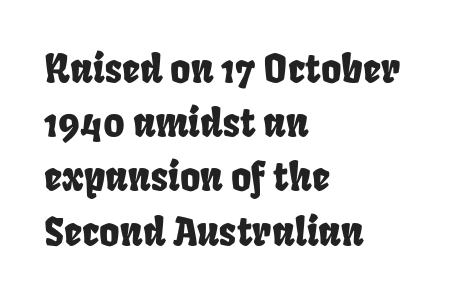
Q: Is the typeface a serif or a sans-serif typeface? A: Sans-serif.
Q: Is the text underlined? A: No.
Q: How is the paragraph aligned? A: Left-aligned.
Q: Is the spacing between letters normal or unusually wide? A: Normal.
Q: Is the spacing between lines tight, normal or loose? A: Normal.
Q: Width (condensed, normal, or wide)? A: Condensed.
Q: Stroke contrast? A: Low.
Q: x-height? A: Large.
Q: Monospaced? A: No.
